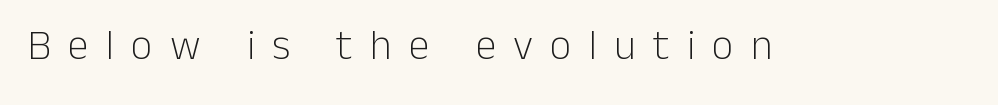
The image shows 42 px light sans-serif type, upright; set unusually wide letter spacing (+0.41 em), not underlined; low stroke contrast and a medium x-height.
